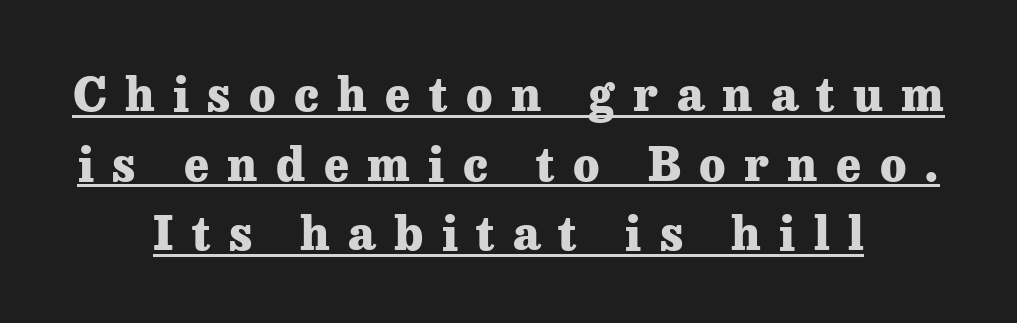
Q: Is the text bold? A: Yes.
Q: Is the text italic (slanted)? A: No, it is upright.
Q: Is the typeface a serif or a sans-serif typeface? A: Serif.
Q: Is the text underlined? A: Yes.
Q: How is the paragraph aligned? A: Centered.
Q: Is the spacing between letters normal or unusually wide? A: Unusually wide.
Q: Is the spacing between lines tight, normal or loose? A: Normal.
Q: Width (condensed, normal, or wide)? A: Normal.
Q: Stroke contrast? A: Low.
Q: x-height? A: Medium.
Q: Monospaced? A: No.
